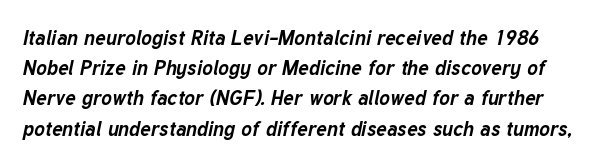
The image shows 20 px bold type, italic (leaning right); set normal line spacing (1.51x), normal letter spacing, not underlined.
